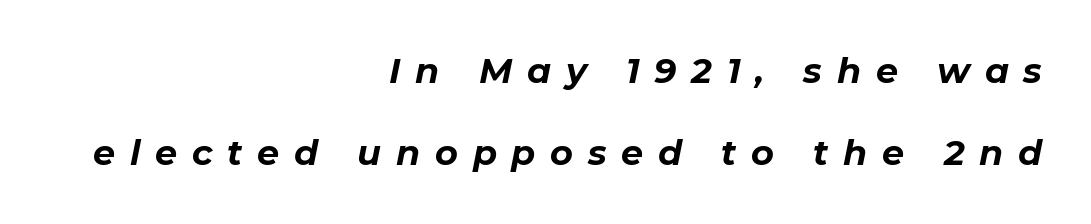
The image shows 35 px bold type, italic (leaning right); set right-aligned, loose line spacing (2.35x), unusually wide letter spacing (+0.42 em), not underlined; low stroke contrast and a medium x-height.
